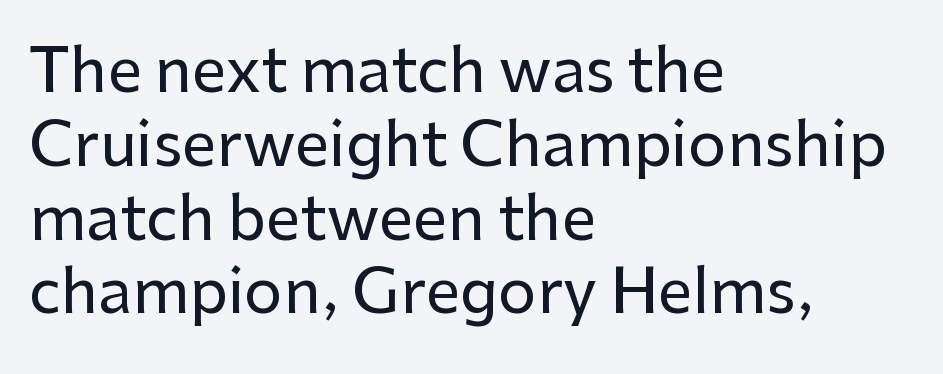
Q: Is the text italic (slanted)? A: No, it is upright.
Q: Is the typeface a serif or a sans-serif typeface? A: Sans-serif.
Q: Is the text underlined? A: No.
Q: How is the paragraph aligned? A: Left-aligned.
Q: Is the spacing between letters normal or unusually wide? A: Normal.
Q: Width (condensed, normal, or wide)? A: Normal.
Q: Stroke contrast? A: Low.
Q: x-height? A: Medium.
Q: Monospaced? A: No.
